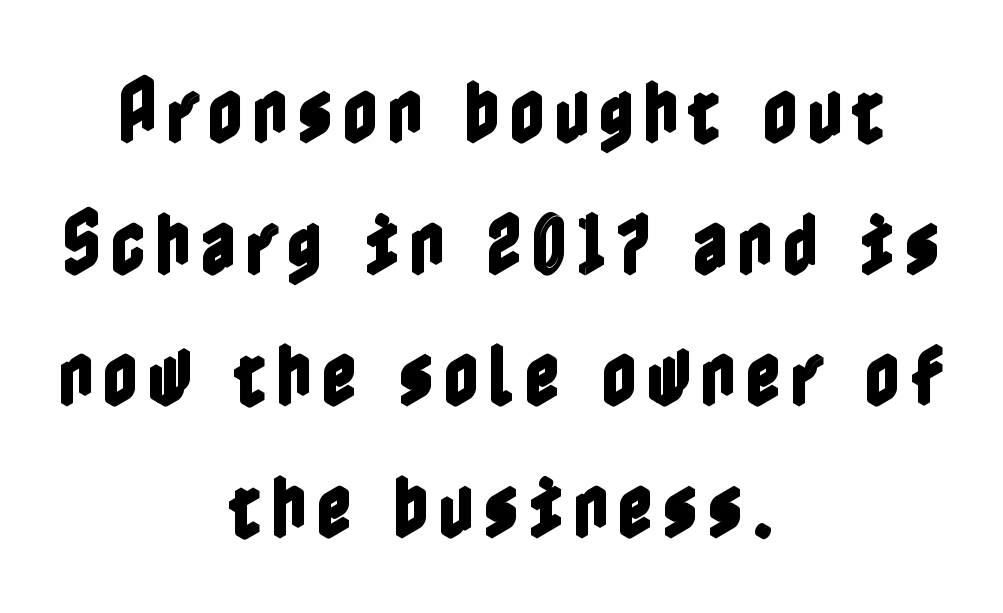
The image shows 70 px condensed type, upright; set centered, line spacing 1.88x, not underlined; a medium x-height.
